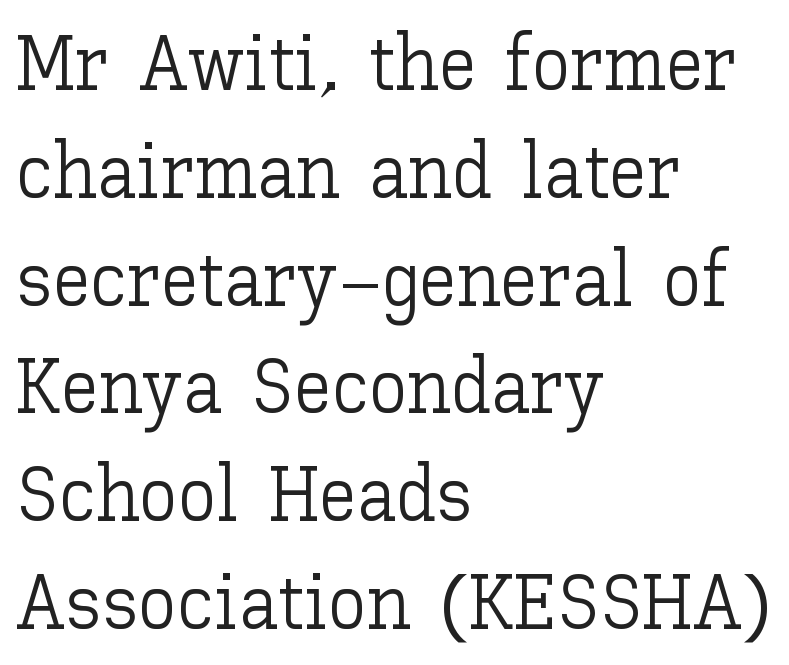
The image shows 77 px light type, upright; set left-aligned, normal line spacing (1.4x), normal letter spacing, not underlined; low stroke contrast and a medium x-height.
